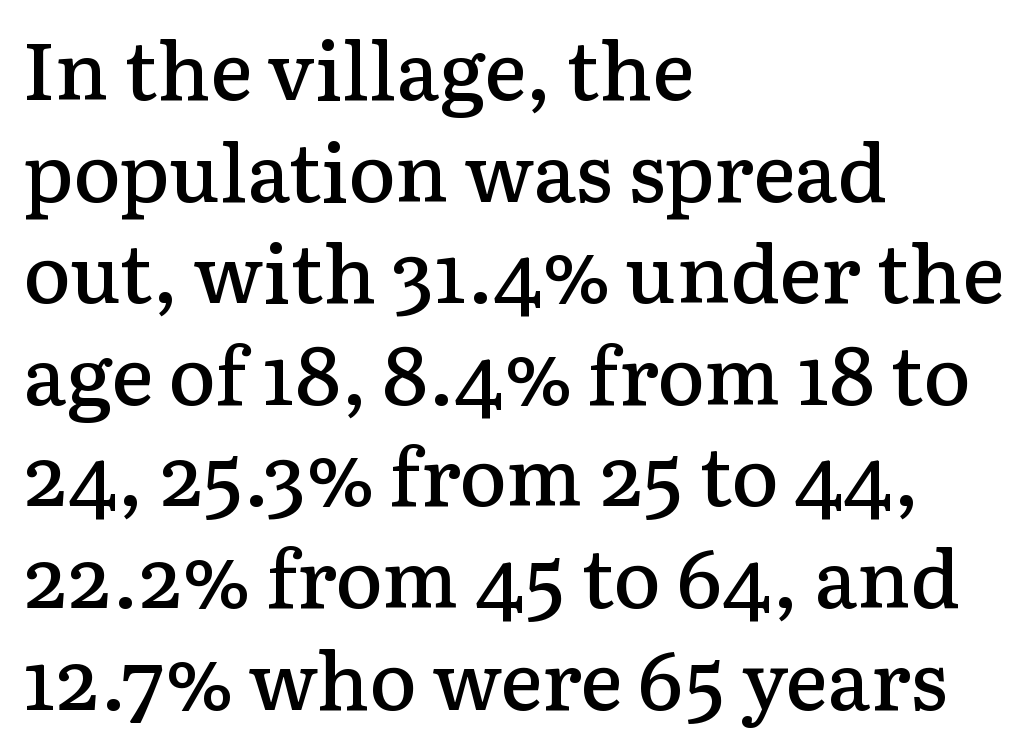
The image shows 80 px semibold serif type, upright; set left-aligned, normal line spacing (1.27x), normal letter spacing, not underlined; low stroke contrast and a medium x-height.
